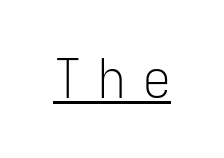
Q: Is the text bold? A: No.
Q: Is the text italic (slanted)? A: No, it is upright.
Q: Is the typeface a serif or a sans-serif typeface? A: Sans-serif.
Q: Is the text underlined? A: Yes.
Q: Is the spacing between letters normal or unusually wide? A: Unusually wide.
Q: Width (condensed, normal, or wide)? A: Condensed.
Q: Stroke contrast? A: Low.
Q: x-height? A: Medium.
Q: Monospaced? A: No.
